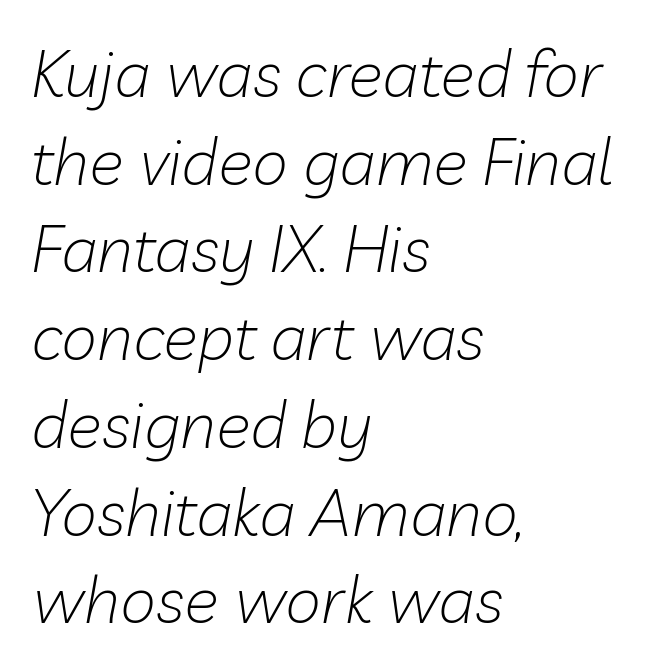
{"italic": "yes", "lean": "right", "slant_degrees": 10, "bold": "no", "weight": "light", "width": "normal", "stroke_contrast": "low", "x_height": "medium", "monospaced": "no", "underline": "no", "align": "left", "line_spacing": "normal", "line_spacing_ratio": 1.35, "letter_spacing": "normal", "letter_spacing_em": 0.0, "glyph_px": 65}
